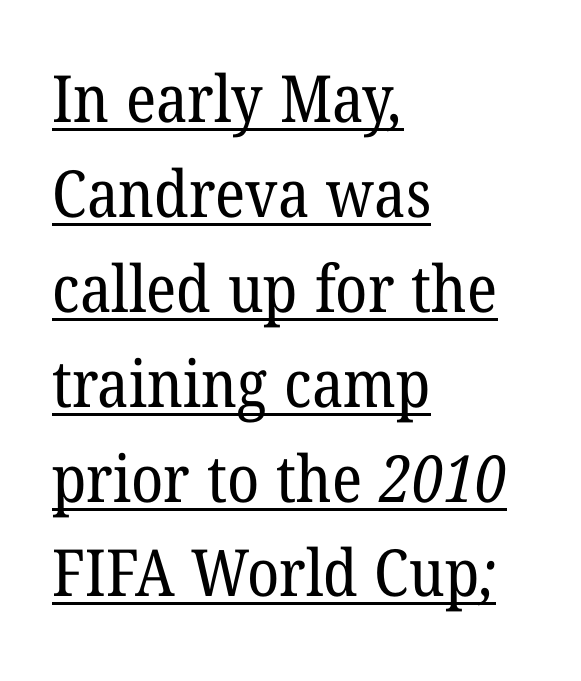
The letters advance in unequal steps, a hallmark of proportional type. Font category for this specimen: serif. Words appear dense and cohesive because spacing is normal. No letter is thick-stroked: the sample isn't bold.
